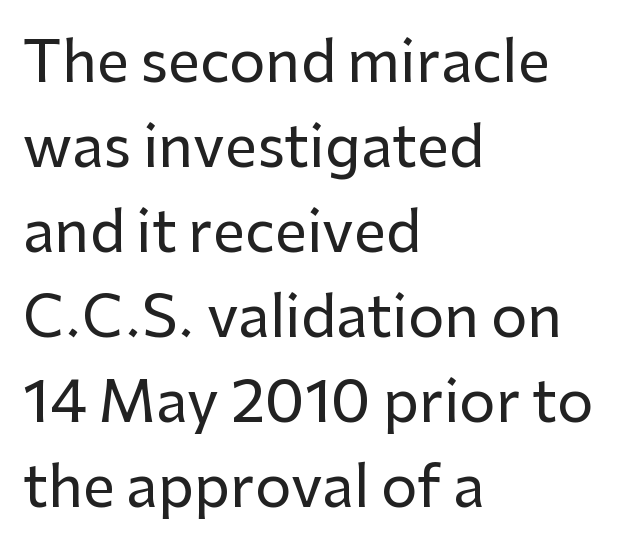
{"serif": "no", "italic": "no", "width": "normal", "stroke_contrast": "low", "x_height": "medium", "monospaced": "no", "underline": "no", "align": "left", "line_spacing": "normal", "line_spacing_ratio": 1.49, "letter_spacing": "normal", "letter_spacing_em": 0.0, "glyph_px": 57}
